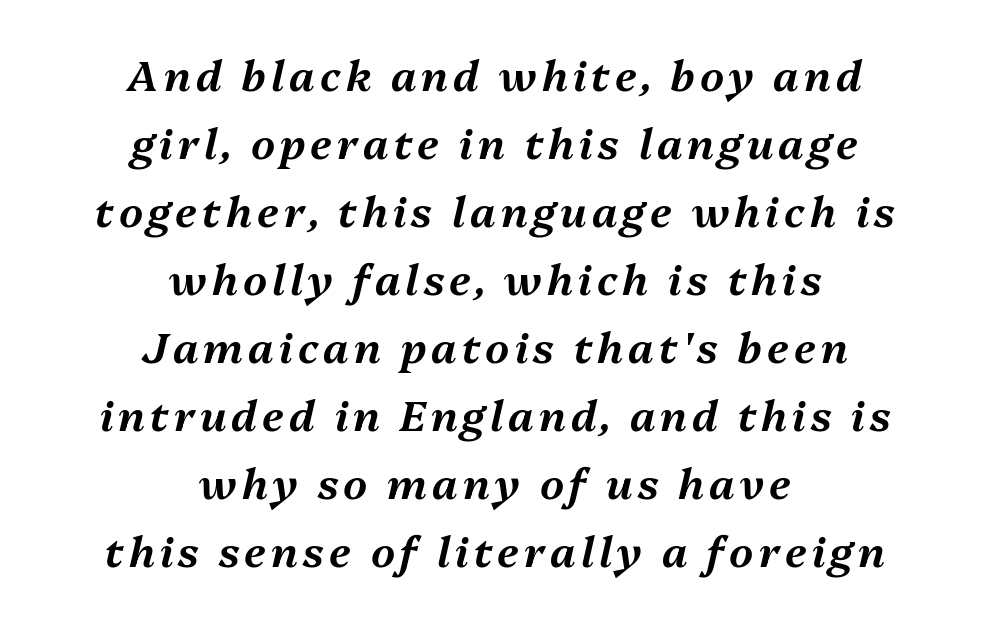
Q: Is the text italic (slanted)? A: Yes, it leans right by about 13 degrees.
Q: Is the text underlined? A: No.
Q: How is the paragraph aligned? A: Centered.
Q: Is the spacing between lines tight, normal or loose? A: Normal.
Q: Width (condensed, normal, or wide)? A: Normal.
Q: Stroke contrast? A: Medium.
Q: x-height? A: Medium.
Q: Monospaced? A: No.
